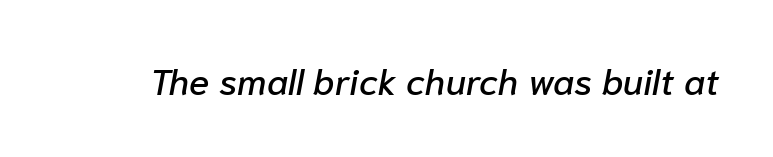
The image shows 37 px text type, italic (leaning right); set normal letter spacing, not underlined; low stroke contrast and a medium x-height.
